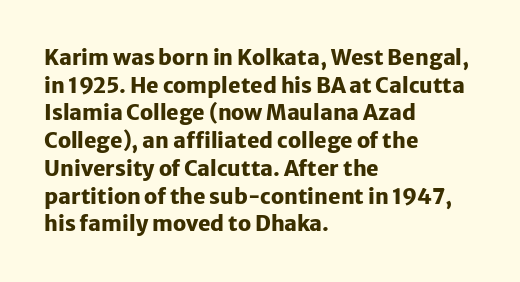
The image shows 21 px bold type, upright; set left-aligned, normal line spacing (1.32x), normal letter spacing, not underlined.
